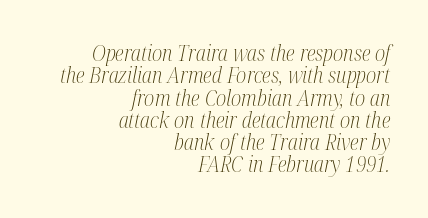
Q: Is the text bold? A: No.
Q: Is the text italic (slanted)? A: Yes, it leans right by about 12 degrees.
Q: Is the text underlined? A: No.
Q: How is the paragraph aligned? A: Right-aligned.
Q: Is the spacing between letters normal or unusually wide? A: Normal.
Q: Is the spacing between lines tight, normal or loose? A: Tight.
